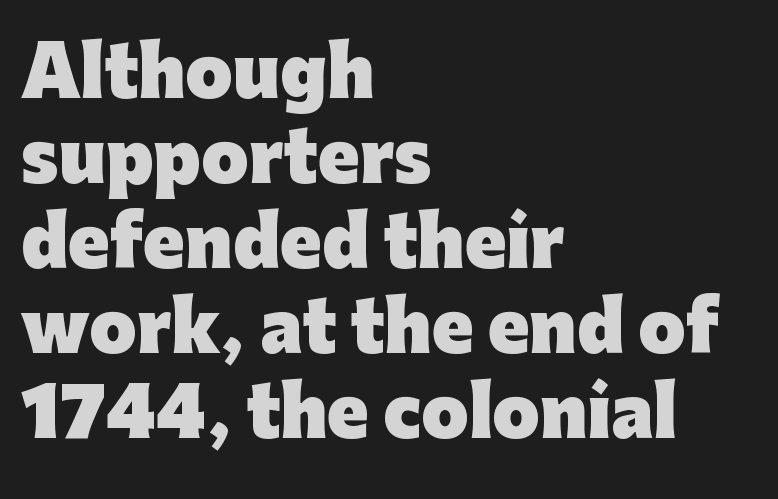
Q: Is the text bold? A: Yes.
Q: Is the text italic (slanted)? A: No, it is upright.
Q: Is the typeface a serif or a sans-serif typeface? A: Sans-serif.
Q: Is the text underlined? A: No.
Q: How is the paragraph aligned? A: Left-aligned.
Q: Is the spacing between letters normal or unusually wide? A: Normal.
Q: Is the spacing between lines tight, normal or loose? A: Normal.
Q: Width (condensed, normal, or wide)? A: Normal.
Q: Stroke contrast? A: Low.
Q: x-height? A: Medium.
Q: Monospaced? A: No.
